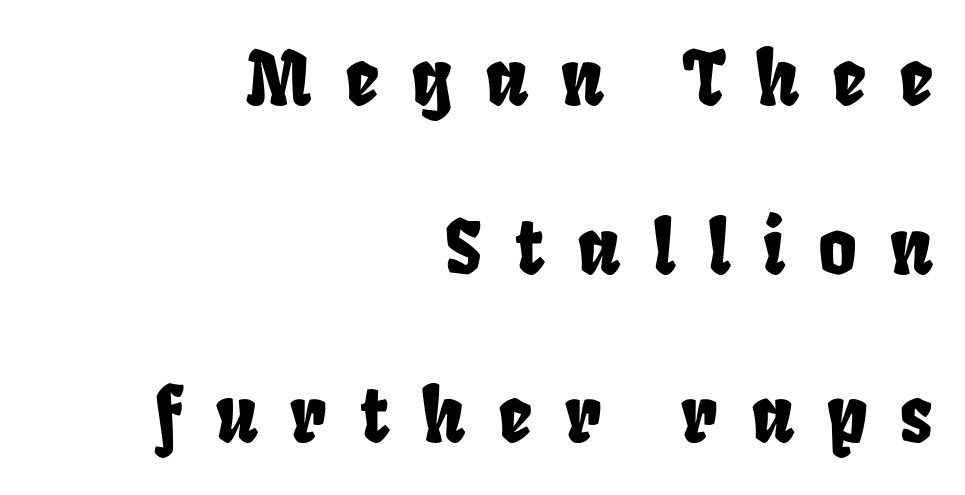
Q: Is the typeface a serif or a sans-serif typeface? A: Sans-serif.
Q: Is the text underlined? A: No.
Q: How is the paragraph aligned? A: Right-aligned.
Q: Is the spacing between letters normal or unusually wide? A: Unusually wide.
Q: Is the spacing between lines tight, normal or loose? A: Loose.
Q: Width (condensed, normal, or wide)? A: Condensed.
Q: Stroke contrast? A: Low.
Q: x-height? A: Large.
Q: Monospaced? A: No.
